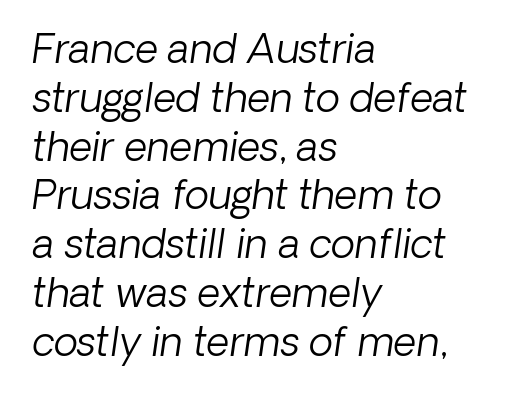
Q: Is the text bold? A: No.
Q: Is the typeface a serif or a sans-serif typeface? A: Sans-serif.
Q: Is the text underlined? A: No.
Q: How is the paragraph aligned? A: Left-aligned.
Q: Is the spacing between letters normal or unusually wide? A: Normal.
Q: Width (condensed, normal, or wide)? A: Normal.
Q: Stroke contrast? A: Low.
Q: x-height? A: Medium.
Q: Monospaced? A: No.
